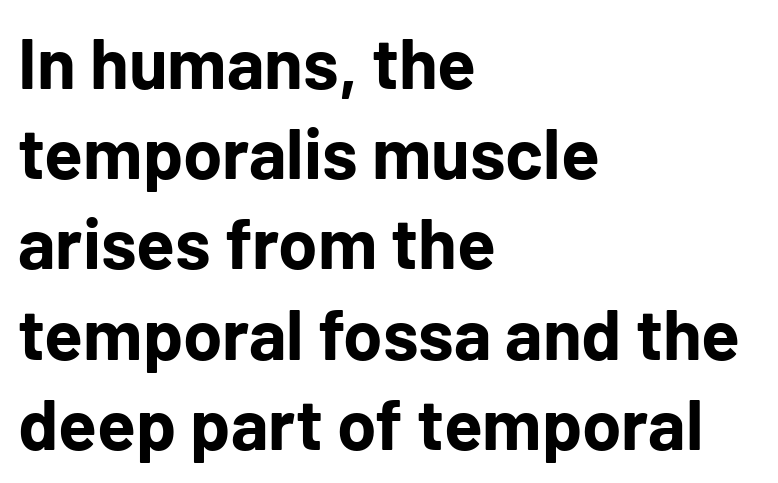
Nobody touched the tracking dial on this one. The axis of the letterforms is exactly vertical. Line starts are locked; line ends wander. Typographic density is high because the face is bold. The designer left line spacing at the default.
